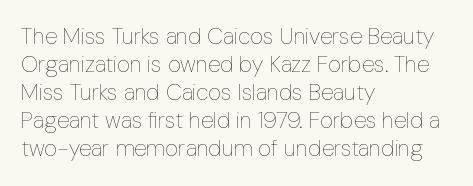
Q: Is the text bold? A: No.
Q: Is the text italic (slanted)? A: No, it is upright.
Q: Is the text underlined? A: No.
Q: How is the paragraph aligned? A: Left-aligned.
Q: Is the spacing between letters normal or unusually wide? A: Normal.
